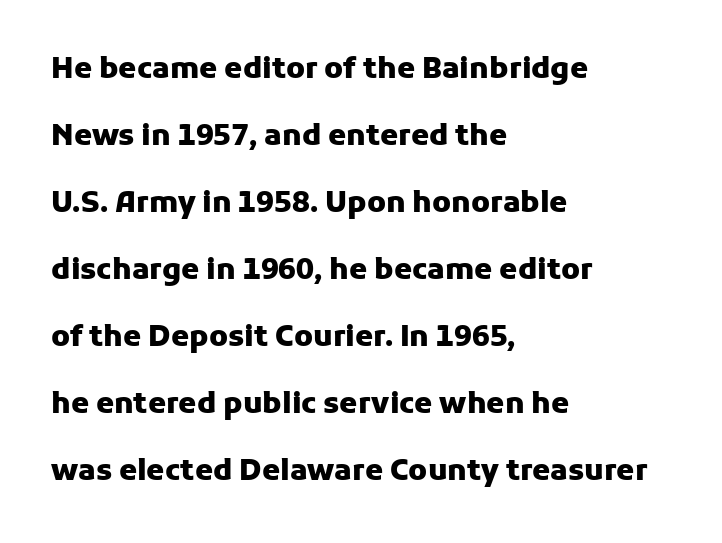
The image shows 29 px heavy sans-serif type, upright; set left-aligned, loose line spacing (2.31x), normal letter spacing, not underlined; low stroke contrast and a medium x-height.
